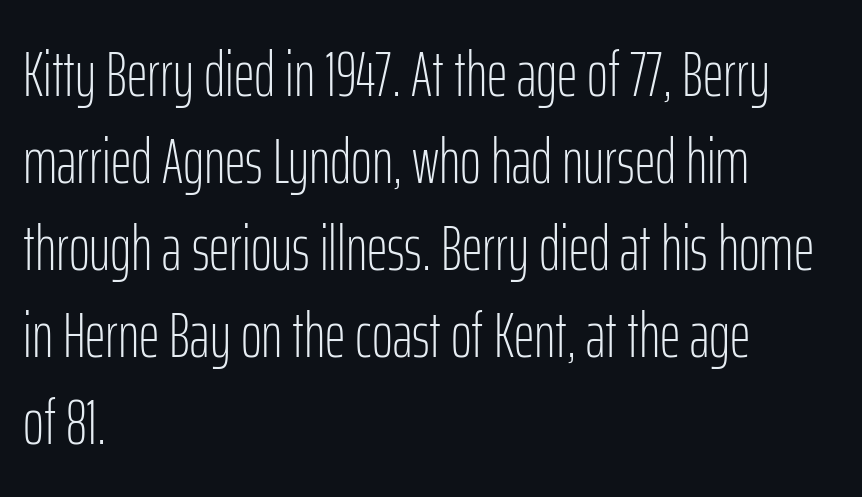
{"serif": "no", "italic": "no", "bold": "no", "weight": "light", "width": "condensed", "stroke_contrast": "low", "x_height": "medium", "monospaced": "no", "underline": "no", "align": "left", "line_spacing": "normal", "line_spacing_ratio": 1.36, "letter_spacing": "normal", "letter_spacing_em": 0.0, "glyph_px": 64}
